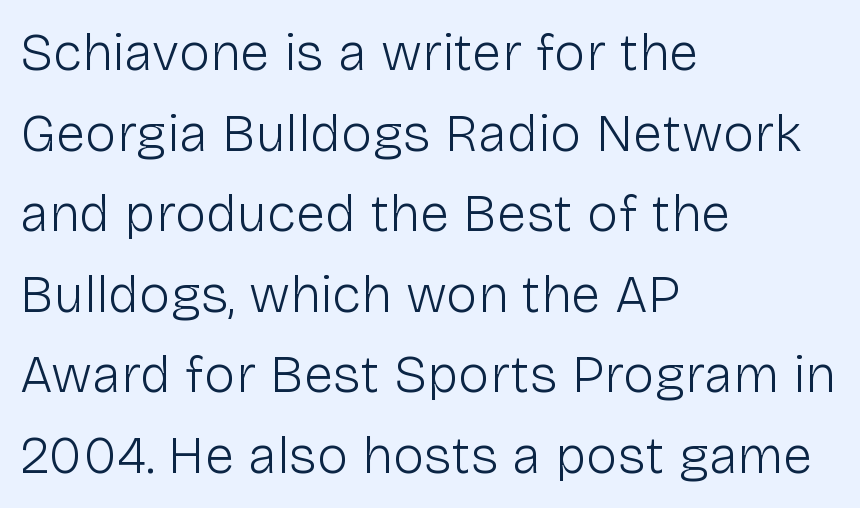
{"serif": "no", "italic": "no", "bold": "no", "weight": "light", "width": "normal", "stroke_contrast": "low", "x_height": "medium", "monospaced": "no", "underline": "no", "align": "left", "line_spacing": "normal", "line_spacing_ratio": 1.52, "letter_spacing": "normal", "letter_spacing_em": 0.0, "glyph_px": 53}
